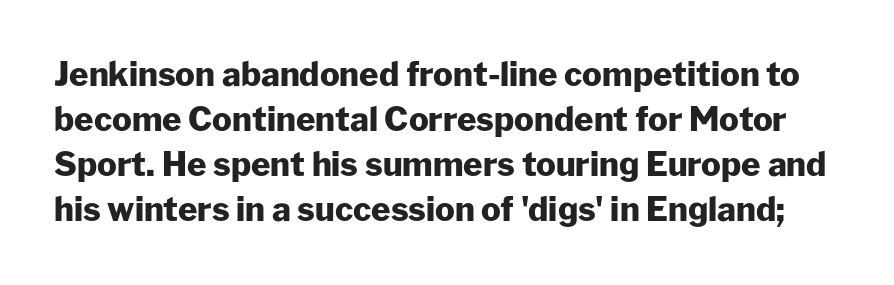
The image shows 33 px heavy sans-serif type, upright; set normal line spacing (1.36x), normal letter spacing, not underlined; low stroke contrast and a medium x-height.
